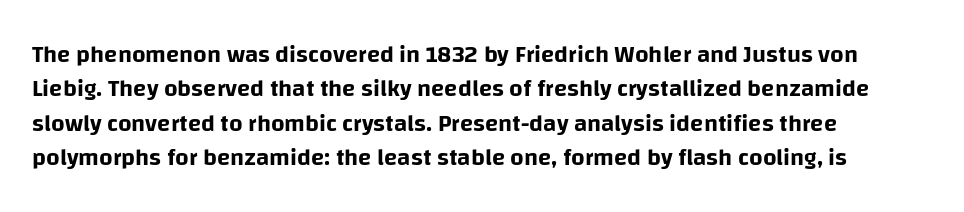
{"italic": "no", "underline": "no", "align": "left", "line_spacing": "normal", "line_spacing_ratio": 1.43, "letter_spacing": "normal", "letter_spacing_em": 0.0, "glyph_px": 24}
